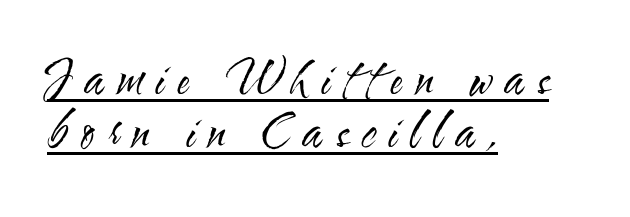
The image shows 47 px regular-weight, condensed sans-serif type; set left-aligned, tight line spacing (1.13x), unusually wide letter spacing (+0.28 em), underlined; medium stroke contrast and a small x-height.
